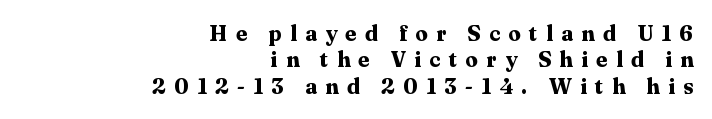
The image shows 22 px bold type, upright; set right-aligned, line spacing 1.2x, unusually wide letter spacing (+0.38 em), not underlined.
